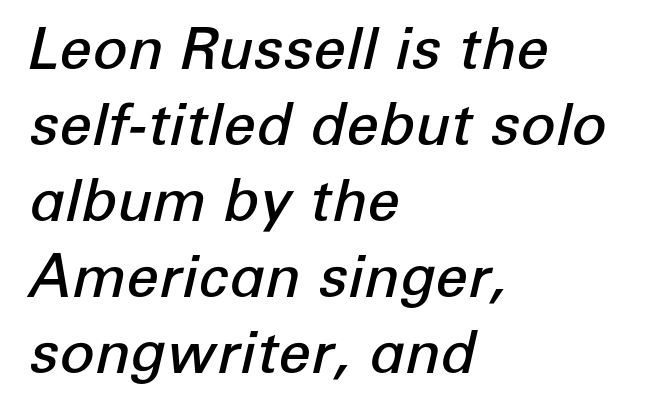
Q: Is the text bold? A: Semi-bold.
Q: Is the text italic (slanted)? A: Yes, it leans right by about 12 degrees.
Q: Is the text underlined? A: No.
Q: How is the paragraph aligned? A: Left-aligned.
Q: Is the spacing between letters normal or unusually wide? A: Normal.
Q: Is the spacing between lines tight, normal or loose? A: Normal.
Q: Width (condensed, normal, or wide)? A: Normal.
Q: Stroke contrast? A: Low.
Q: x-height? A: Medium.
Q: Monospaced? A: No.
